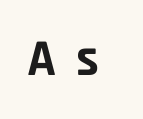
The image shows 52 px bold sans-serif type, upright, monospaced; set unusually wide letter spacing (+0.28 em), not underlined; low stroke contrast and a large x-height.
